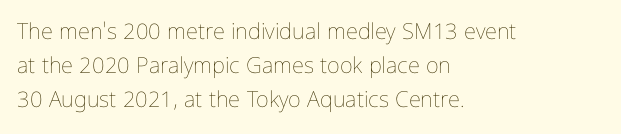
The image shows 22 px text type, upright; set left-aligned, normal line spacing (1.55x), normal letter spacing, not underlined.
